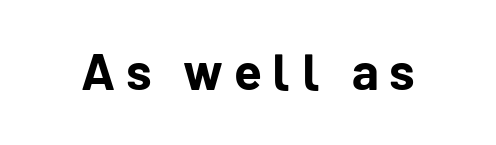
Q: Is the text bold? A: Yes.
Q: Is the text italic (slanted)? A: No, it is upright.
Q: Is the typeface a serif or a sans-serif typeface? A: Sans-serif.
Q: Is the text underlined? A: No.
Q: Is the spacing between letters normal or unusually wide? A: Unusually wide.
Q: Width (condensed, normal, or wide)? A: Normal.
Q: Stroke contrast? A: Low.
Q: x-height? A: Medium.
Q: Monospaced? A: No.
